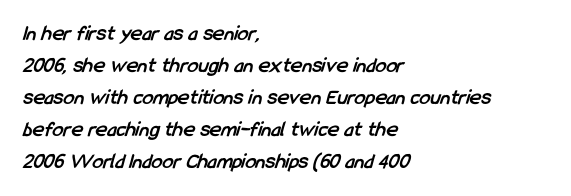
The image shows 22 px bold type; set left-aligned, normal line spacing (1.46x), normal letter spacing, not underlined.
